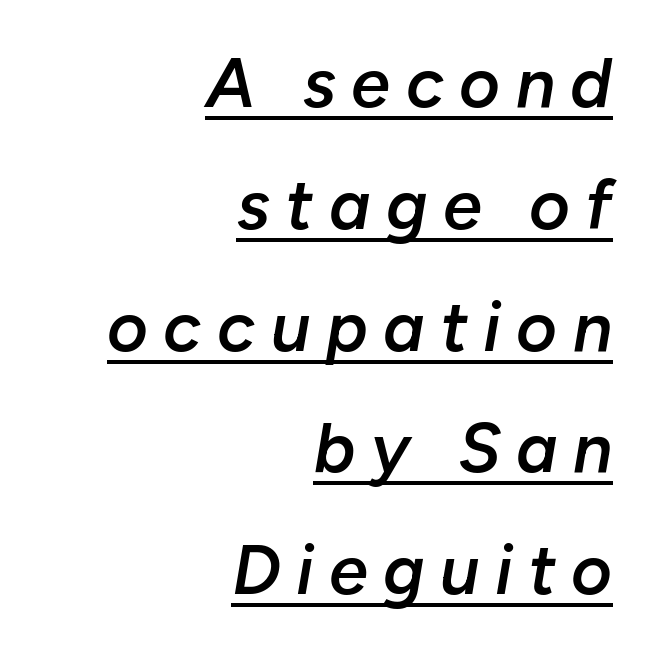
Q: Is the text bold? A: Semi-bold.
Q: Is the text italic (slanted)? A: Yes, it leans right by about 10 degrees.
Q: Is the text underlined? A: Yes.
Q: How is the paragraph aligned? A: Right-aligned.
Q: Is the spacing between letters normal or unusually wide? A: Unusually wide.
Q: Width (condensed, normal, or wide)? A: Normal.
Q: Stroke contrast? A: Low.
Q: x-height? A: Medium.
Q: Monospaced? A: No.
